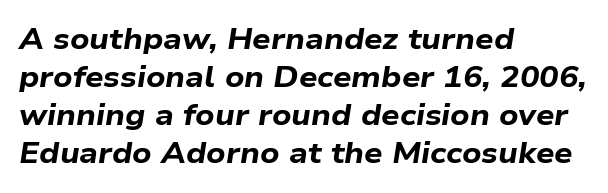
{"italic": "yes", "lean": "right", "slant_degrees": 9, "bold": "yes", "weight": "bold", "width": "wide", "stroke_contrast": "low", "x_height": "medium", "monospaced": "no", "underline": "no", "align": "left", "line_spacing": "normal", "line_spacing_ratio": 1.31, "letter_spacing": "normal", "letter_spacing_em": 0.0, "glyph_px": 29}
